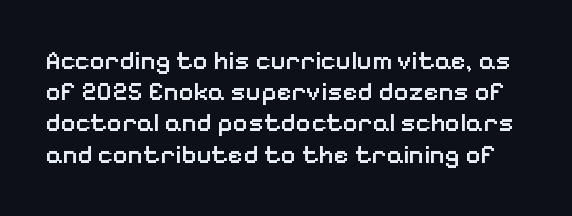
Q: Is the text bold? A: Semi-bold.
Q: Is the text italic (slanted)? A: No, it is upright.
Q: Is the text underlined? A: No.
Q: Is the spacing between letters normal or unusually wide? A: Normal.
